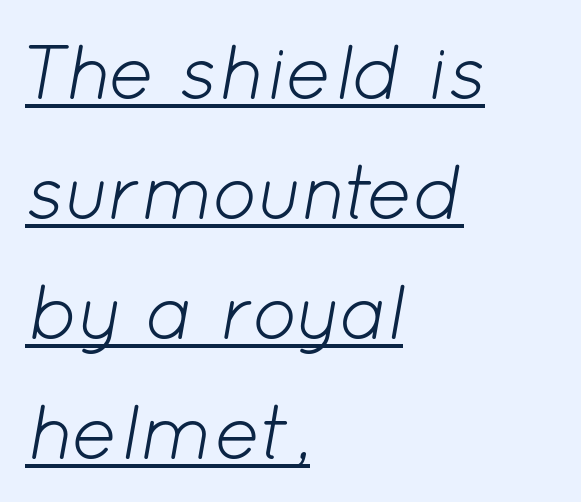
Vertically, the passage feels balanced, rows spaced as you'd expect. A rule runs beneath these lines of type. The cut favours lightness, reaching ordinary text weight at its darkest. Each letter keeps its own natural width here, so spacing adapts to shape. Letter spacing: default.
